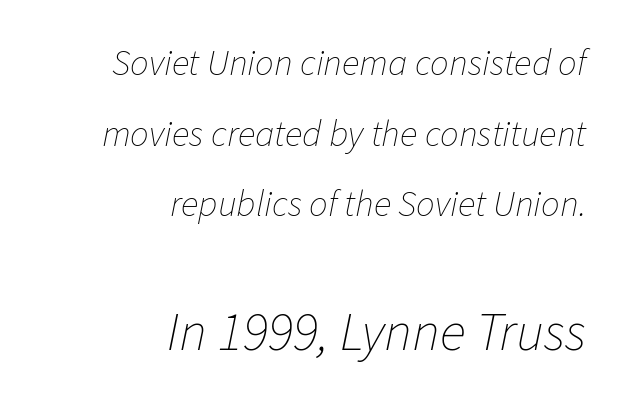
The image shows 55 px thin type, italic (leaning right); set right-aligned, loose line spacing (1.91x), normal letter spacing, not underlined; the second (bottom) block is 1.49x larger; low stroke contrast and a medium x-height.
